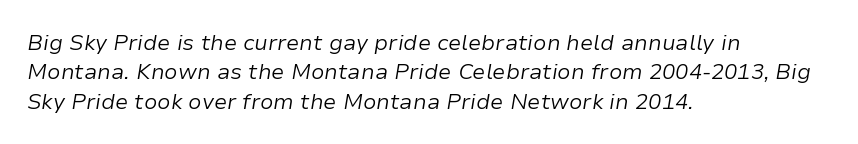
{"italic": "yes", "lean": "right", "slant_degrees": 9, "bold": "no", "underline": "no", "align": "left", "line_spacing": "normal", "line_spacing_ratio": 1.34, "letter_spacing": "normal", "letter_spacing_em": 0.0, "glyph_px": 22}
